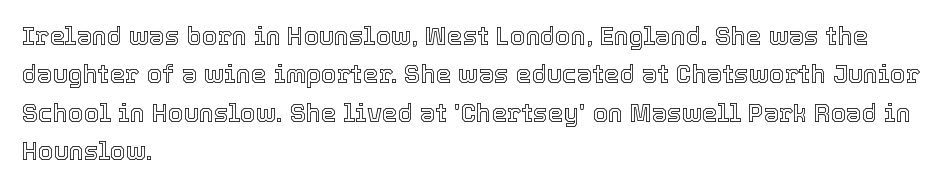
The image shows 25 px text type, upright; set left-aligned, normal line spacing (1.54x), normal letter spacing, not underlined.
